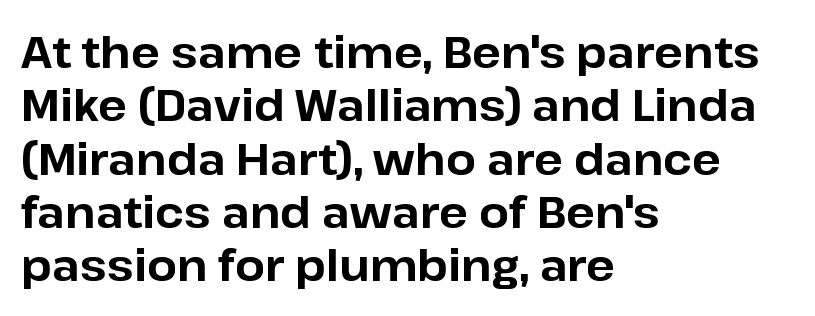
The image shows 43 px bold sans-serif type, upright; set left-aligned, line spacing 1.24x, normal letter spacing, not underlined; low stroke contrast and a medium x-height.
